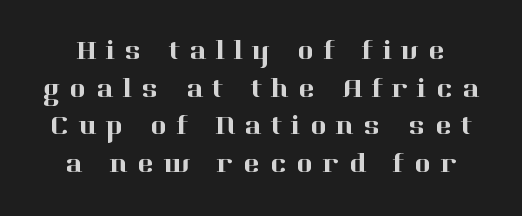
{"serif": "yes", "italic": "no", "width": "normal", "stroke_contrast": "high", "x_height": "medium", "monospaced": "no", "underline": "no", "align": "center", "line_spacing": "normal", "line_spacing_ratio": 1.34, "letter_spacing": "wide", "letter_spacing_em": 0.34, "glyph_px": 28}
